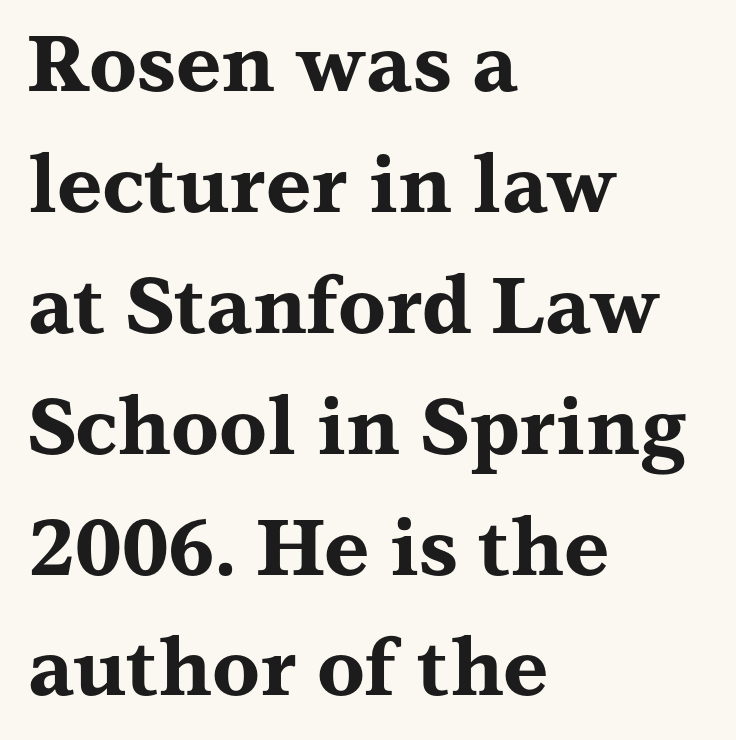
Set as a true bold cut, around the 700 mark. Spacing verdict: proportional, widths tailored to each character. Inter-character spacing is left at the font's built-in metrics. Notice how the passage keeps a crisp vertical edge on the left only. Bare-footed words on every line.
